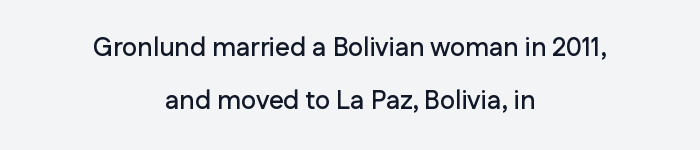
Q: Is the text italic (slanted)? A: No, it is upright.
Q: Is the text underlined? A: No.
Q: How is the paragraph aligned? A: Centered.
Q: Is the spacing between letters normal or unusually wide? A: Normal.
Q: Is the spacing between lines tight, normal or loose? A: Loose.
